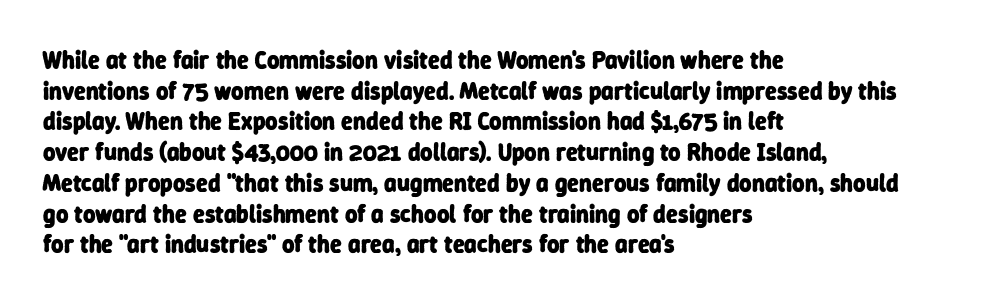
Q: Is the text bold? A: Yes.
Q: Is the text underlined? A: No.
Q: How is the paragraph aligned? A: Left-aligned.
Q: Is the spacing between letters normal or unusually wide? A: Normal.
Q: Is the spacing between lines tight, normal or loose? A: Normal.
